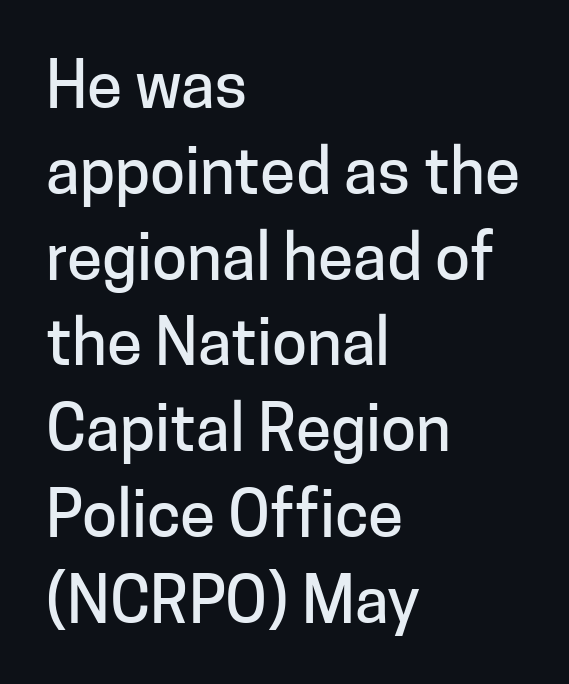
The image shows 64 px sans-serif type, upright; set left-aligned, normal line spacing (1.34x), normal letter spacing, not underlined; low stroke contrast and a medium x-height.
